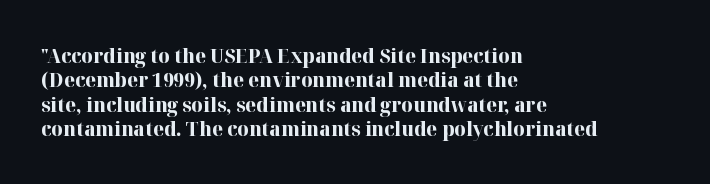
The image shows 20 px bold type, upright; set left-aligned, line spacing 1.22x, normal letter spacing, not underlined.
